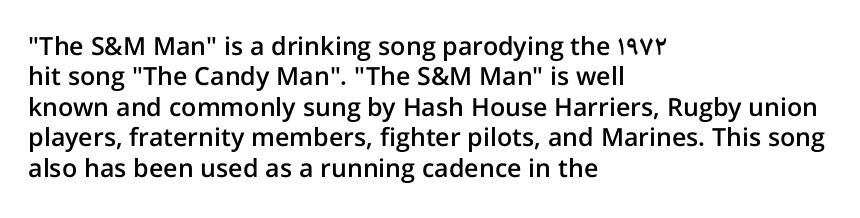
This is moderately heavy type, rendered in semibold. The lines are quadded left. The words here are not underlined. Look at the tracking — it's just the regular setting, nothing added. No italicization has been applied; the sample stays upright.
